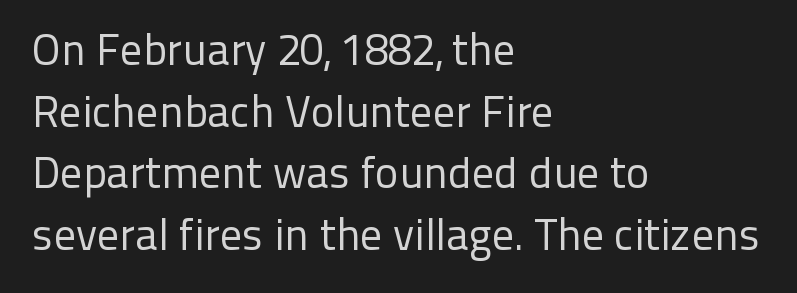
The image shows 44 px regular-weight sans-serif type, upright; set left-aligned, normal line spacing (1.4x), normal letter spacing, not underlined; low stroke contrast and a medium x-height.
